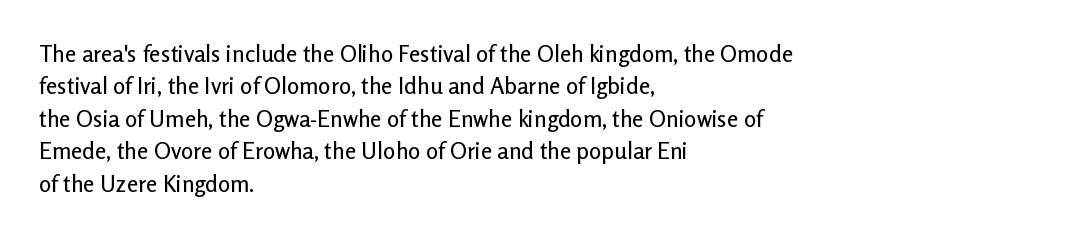
Rule under the text: the space is simply empty. Glyph-to-glyph distance matches everyday printed text. This block has exactly the height ordinary leading produces. Every character sits straight up, as roman type does. Teacher's note: observe the even left margin — that is flush-left alignment.
